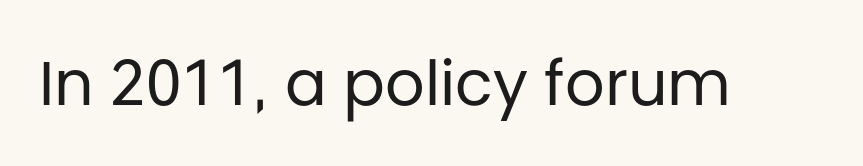
The image shows 62 px regular-weight sans-serif type, upright; set normal letter spacing, not underlined; low stroke contrast and a large x-height.
